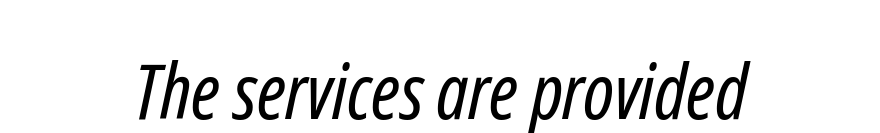
The image shows 77 px regular-weight, condensed sans-serif type; set normal letter spacing, not underlined; low stroke contrast and a medium x-height.
